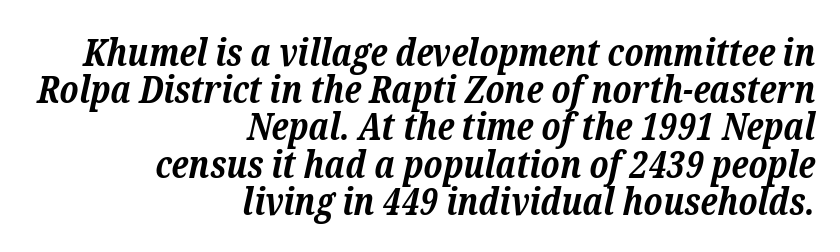
The image shows 38 px bold serif type, italic (leaning right); set right-aligned, tight line spacing (0.98x), normal letter spacing, not underlined; low stroke contrast and a medium x-height.
